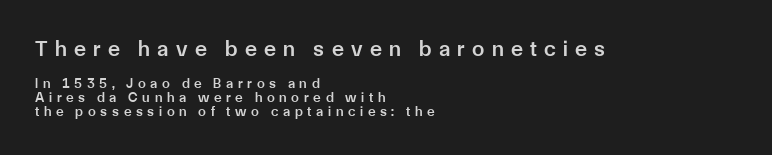
The image shows 22 px text type, upright; set left-aligned, tight line spacing (1.0x), unusually wide letter spacing (+0.33 em), not underlined; the first (top) block is 1.57x larger.
